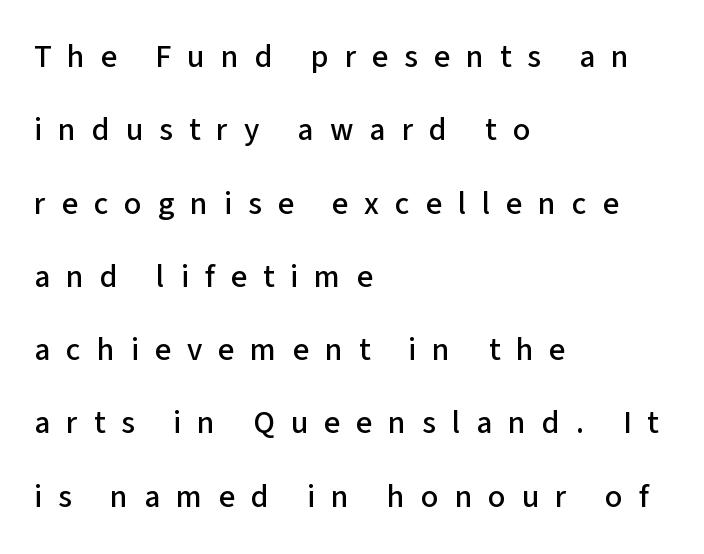
The image shows 32 px sans-serif type, upright; set left-aligned, loose line spacing (2.29x), unusually wide letter spacing (+0.5 em), not underlined; low stroke contrast and a medium x-height.
